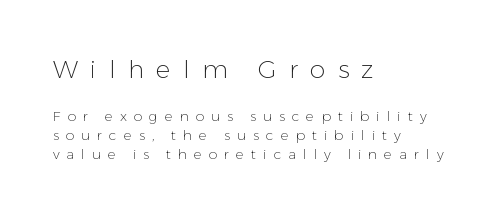
{"italic": "no", "bold": "no", "underline": "no", "align": "left", "line_spacing": "normal", "line_spacing_ratio": 1.35, "letter_spacing": "wide", "letter_spacing_em": 0.49, "larger_block": "first", "size_ratio": 1.79, "glyph_px": 25}
